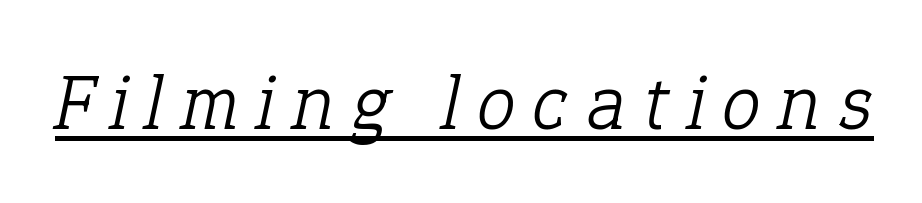
{"serif": "yes", "italic": "yes", "lean": "right", "slant_degrees": 12, "bold": "no", "weight": "light", "width": "normal", "stroke_contrast": "low", "x_height": "medium", "monospaced": "no", "underline": "yes", "letter_spacing": "wide", "letter_spacing_em": 0.24, "glyph_px": 78}
